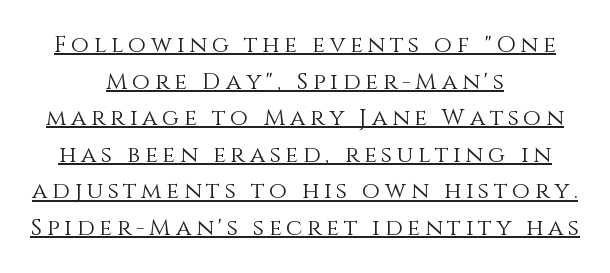
The image shows 23 px text type, upright; set centered, normal line spacing (1.59x), unusually wide letter spacing (+0.21 em), underlined.
